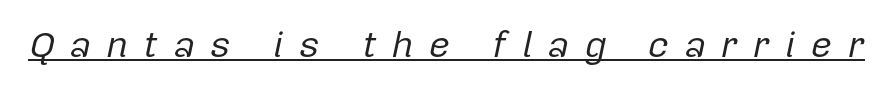
{"italic": "yes", "lean": "right", "slant_degrees": 12, "bold": "no", "weight": "regular", "width": "normal", "stroke_contrast": "low", "x_height": "medium", "monospaced": "no", "underline": "yes", "letter_spacing": "wide", "letter_spacing_em": 0.41, "glyph_px": 37}
